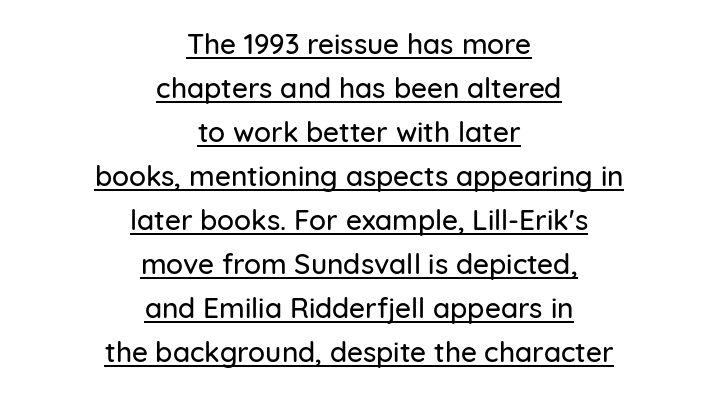
{"serif": "no", "italic": "no", "width": "normal", "stroke_contrast": "low", "x_height": "medium", "monospaced": "no", "underline": "yes", "align": "center", "line_spacing": "normal", "line_spacing_ratio": 1.57, "letter_spacing": "normal", "letter_spacing_em": 0.0, "glyph_px": 28}
